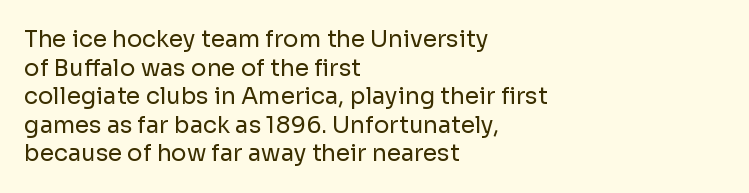
Q: Is the text bold? A: No.
Q: Is the text italic (slanted)? A: No, it is upright.
Q: Is the text underlined? A: No.
Q: How is the paragraph aligned? A: Left-aligned.
Q: Is the spacing between letters normal or unusually wide? A: Normal.
